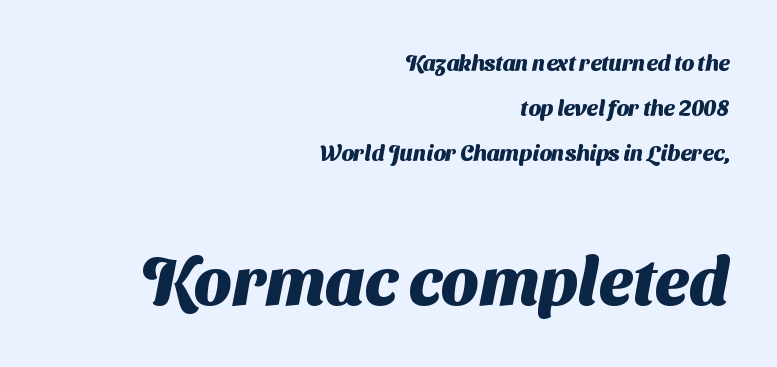
Q: Is the text bold? A: Yes.
Q: Is the typeface a serif or a sans-serif typeface? A: Sans-serif.
Q: Is the text underlined? A: No.
Q: How is the paragraph aligned? A: Right-aligned.
Q: Is the spacing between letters normal or unusually wide? A: Normal.
Q: Is the spacing between lines tight, normal or loose? A: Loose.
Q: Which block of text is set in a larger size, the first (top) or the second (bottom)? A: The second (bottom) one.
Q: Width (condensed, normal, or wide)? A: Normal.
Q: Stroke contrast? A: Medium.
Q: x-height? A: Medium.
Q: Monospaced? A: No.
